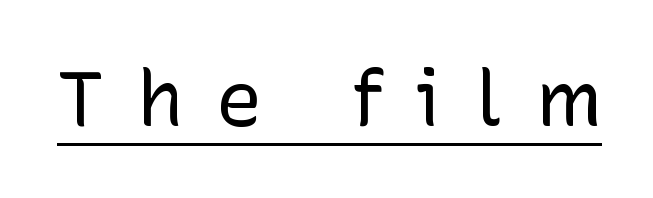
The image shows 77 px regular-weight sans-serif type, upright; set unusually wide letter spacing (+0.43 em), underlined; low stroke contrast and a medium x-height.
